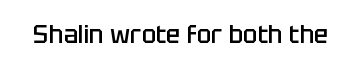
Quick note: underline off. Rendered with straight, roman letterforms. Each word holds together tightly as a unit, with standard inter-letter gaps. Slightly chunky letters — semibold, I'd say, not full bold.
